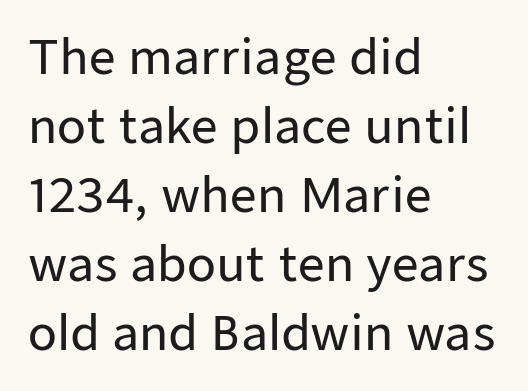
{"serif": "no", "italic": "no", "width": "normal", "stroke_contrast": "low", "x_height": "medium", "monospaced": "no", "underline": "no", "align": "left", "line_spacing": "normal", "line_spacing_ratio": 1.47, "letter_spacing": "normal", "letter_spacing_em": 0.0, "glyph_px": 47}
